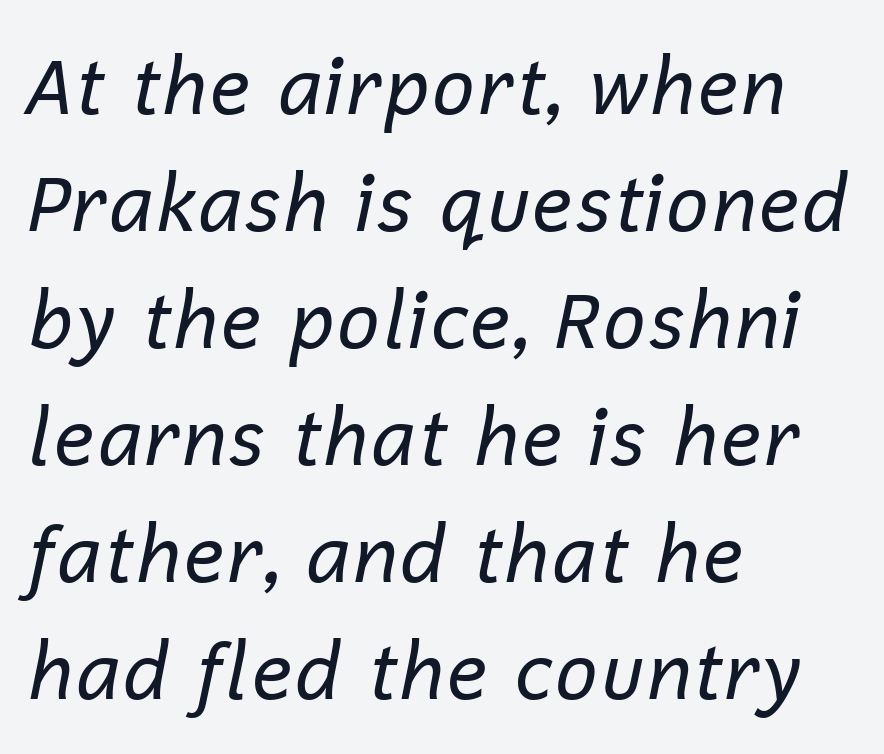
The image shows 77 px regular-weight type, italic (leaning right); set left-aligned, normal line spacing (1.52x), normal letter spacing, not underlined; low stroke contrast and a medium x-height.
